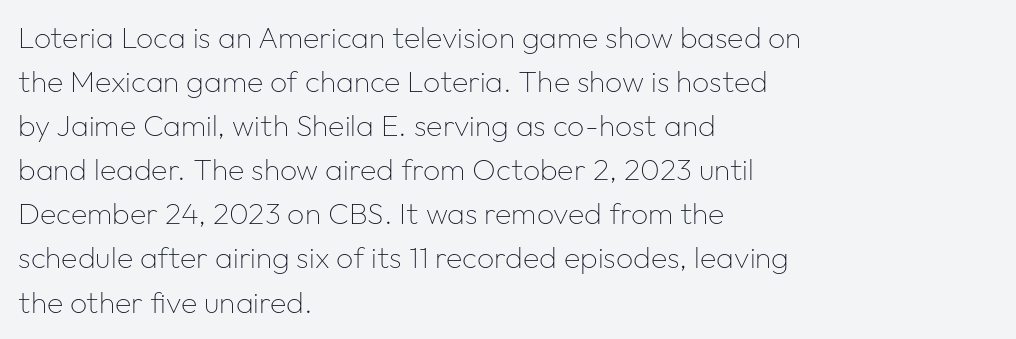
{"serif": "no", "italic": "no", "bold": "no", "weight": "thin", "width": "normal", "stroke_contrast": "low", "x_height": "medium", "monospaced": "no", "underline": "no", "align": "left", "line_spacing": "normal", "line_spacing_ratio": 1.47, "letter_spacing": "normal", "letter_spacing_em": 0.0, "glyph_px": 30}
